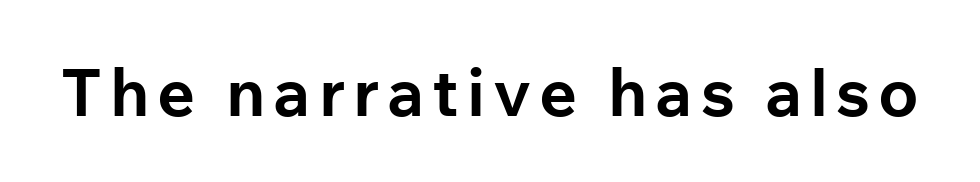
{"serif": "no", "italic": "no", "bold": "yes", "weight": "bold", "width": "normal", "stroke_contrast": "low", "x_height": "medium", "monospaced": "no", "underline": "no", "glyph_px": 66}
